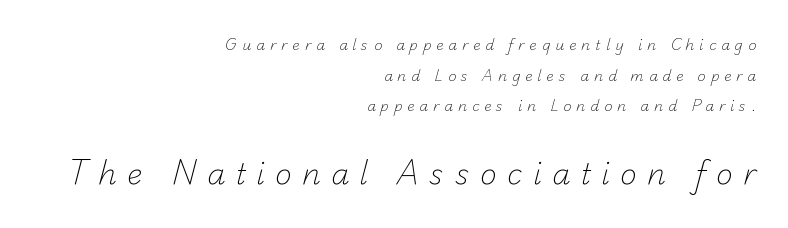
{"serif": "no", "bold": "no", "weight": "light", "width": "normal", "stroke_contrast": "low", "x_height": "small", "monospaced": "no", "underline": "no", "align": "right", "line_spacing": "loose", "line_spacing_ratio": 2.19, "letter_spacing": "wide", "letter_spacing_em": 0.35, "larger_block": "second", "size_ratio": 2.07, "glyph_px": 29}
